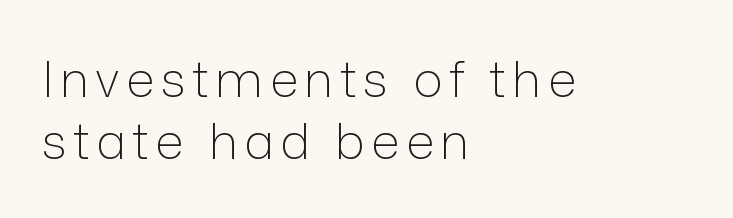
The image shows 50 px light sans-serif type, upright; set left-aligned, normal line spacing (1.25x), not underlined; low stroke contrast and a medium x-height.
